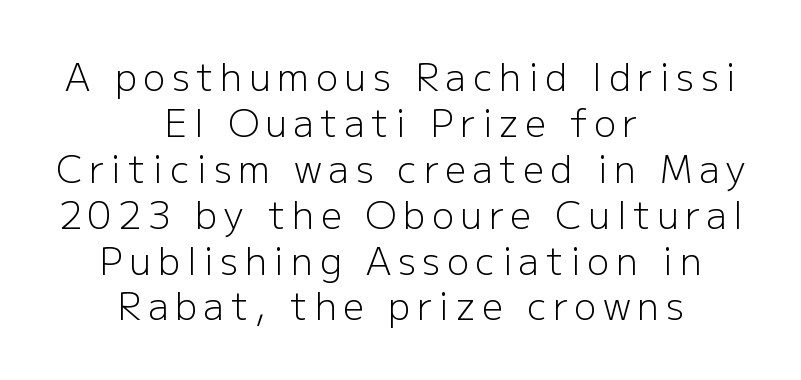
Q: Is the text bold? A: No.
Q: Is the text italic (slanted)? A: No, it is upright.
Q: Is the typeface a serif or a sans-serif typeface? A: Sans-serif.
Q: Is the text underlined? A: No.
Q: How is the paragraph aligned? A: Centered.
Q: Width (condensed, normal, or wide)? A: Normal.
Q: Stroke contrast? A: Low.
Q: x-height? A: Medium.
Q: Monospaced? A: No.
